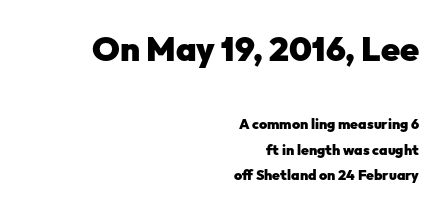
Q: Is the text bold? A: Yes.
Q: Is the text italic (slanted)? A: No, it is upright.
Q: Is the typeface a serif or a sans-serif typeface? A: Sans-serif.
Q: Is the text underlined? A: No.
Q: How is the paragraph aligned? A: Right-aligned.
Q: Is the spacing between letters normal or unusually wide? A: Normal.
Q: Which block of text is set in a larger size, the first (top) or the second (bottom)? A: The first (top) one.
Q: Width (condensed, normal, or wide)? A: Normal.
Q: Stroke contrast? A: Low.
Q: x-height? A: Medium.
Q: Monospaced? A: No.
